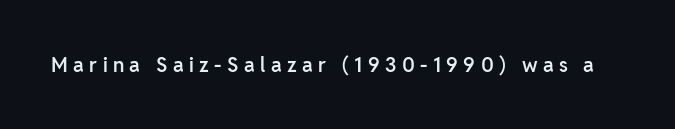
The image shows 20 px text type, upright; set unusually wide letter spacing (+0.27 em), not underlined.
